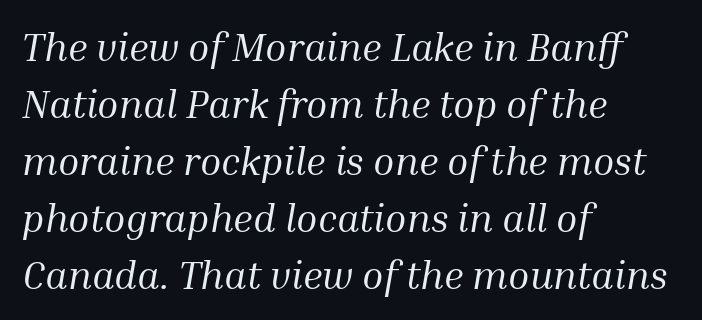
{"serif": "yes", "italic": "yes", "lean": "right", "slant_degrees": 10, "bold": "no", "weight": "regular", "width": "normal", "stroke_contrast": "medium", "x_height": "medium", "monospaced": "no", "underline": "no", "align": "left", "line_spacing": "normal", "line_spacing_ratio": 1.46, "letter_spacing": "normal", "letter_spacing_em": 0.0, "glyph_px": 39}
